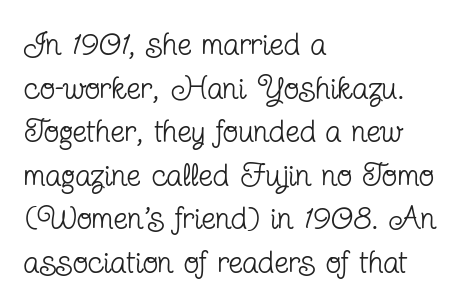
The image shows 32 px regular-weight, condensed serif type, upright; set left-aligned, normal line spacing (1.36x), normal letter spacing, not underlined; low stroke contrast and a medium x-height.
